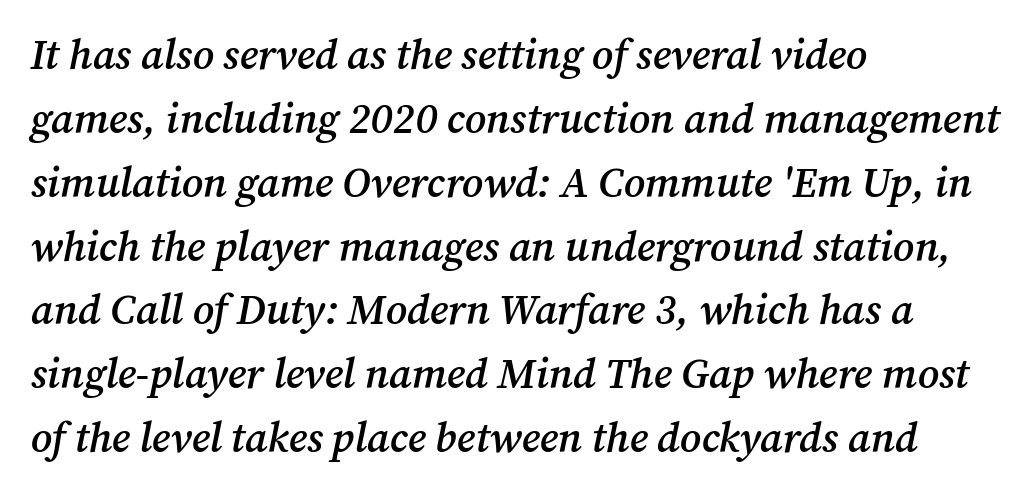
Examine the stroke ends and you'll spot serifs. The sample has been set in demibold, a notch under bold. Typeset ragged right — the left edge is the straight one. This sample uses an oblique cut, with every glyph tilted off the vertical. Letter spacing: default. You could not count columns in this text — the font is proportionally spaced.
